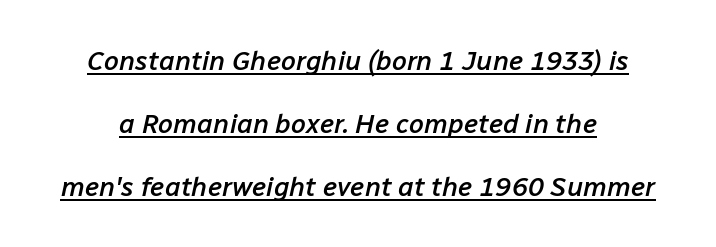
This is the in-between weight designers call semibold or demi. Is the letter spacing exaggerated? No — it looks like the ordinary default. The glyphs look as if they've been sheared to an angle. Baseline-to-baseline distance is far greater than the letter height.
